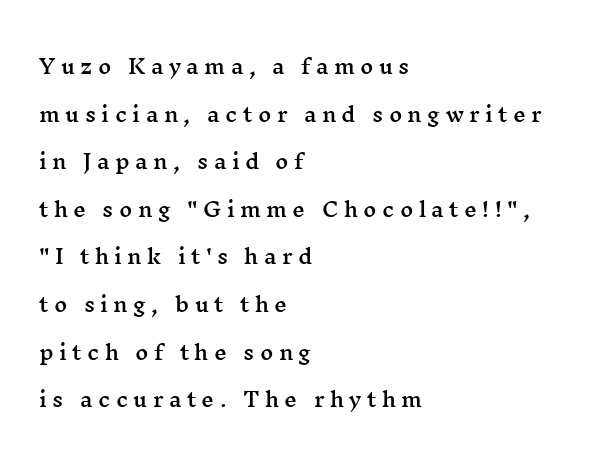
Q: Is the text italic (slanted)? A: No, it is upright.
Q: Is the text underlined? A: No.
Q: How is the paragraph aligned? A: Left-aligned.
Q: Is the spacing between letters normal or unusually wide? A: Unusually wide.
Q: Is the spacing between lines tight, normal or loose? A: Loose.
